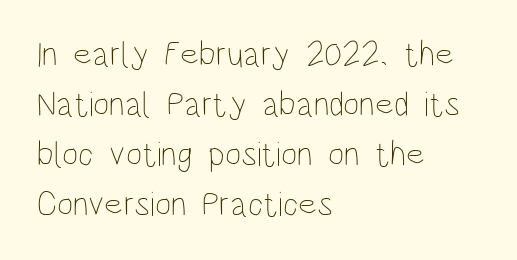
{"italic": "no", "bold": "no", "weight": "thin", "width": "condensed", "stroke_contrast": "low", "x_height": "large", "monospaced": "no", "underline": "no", "align": "left", "line_spacing": "normal", "line_spacing_ratio": 1.43, "letter_spacing": "normal", "letter_spacing_em": 0.0, "glyph_px": 35}
